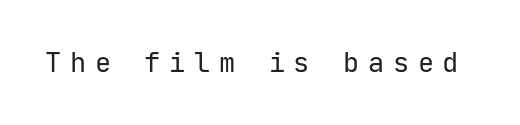
Underline: absent. Nope, not italic — everything's standing straight. Weight: in the light-to-regular range. The line texture is sparse and dotted thanks to wide tracking.
